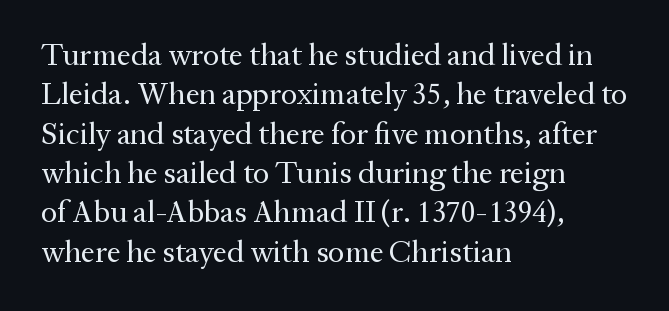
Is this a fixed-width face? No — the glyphs have proportional, varying widths. Summary of weight: not heavy and not bold. Unlike italic type, these characters show no tilt at all. This rendering employs a face with finishing strokes, i.e., a serif. Descender tails drop into unmarked territory. Whoever set this chose a conventional vertical rhythm.
